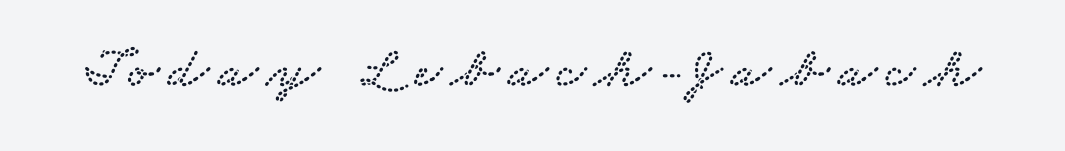
The image shows 58 px wide type; set not underlined; low stroke contrast and a small x-height.
